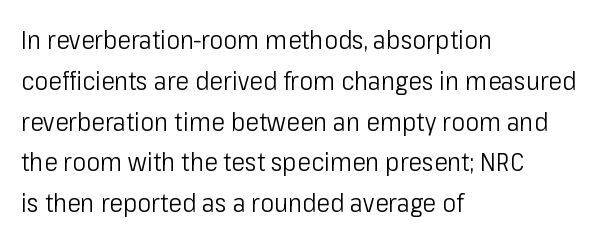
The image shows 26 px text type, upright; set left-aligned, normal line spacing (1.57x), normal letter spacing, not underlined.
